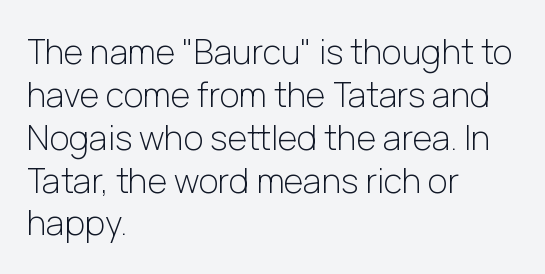
The image shows 34 px light sans-serif type, upright; set left-aligned, normal line spacing (1.26x), normal letter spacing, not underlined; low stroke contrast and a medium x-height.
